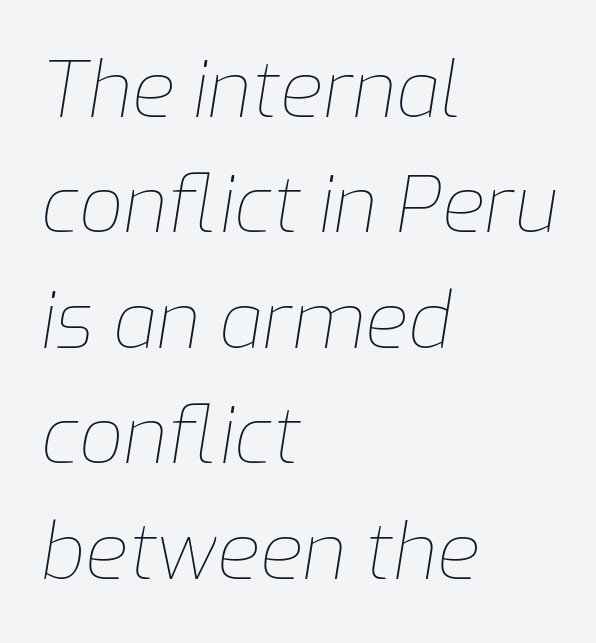
Q: Is the text bold? A: No.
Q: Is the text italic (slanted)? A: Yes, it leans right by about 9 degrees.
Q: Is the text underlined? A: No.
Q: How is the paragraph aligned? A: Left-aligned.
Q: Is the spacing between letters normal or unusually wide? A: Normal.
Q: Is the spacing between lines tight, normal or loose? A: Normal.
Q: Width (condensed, normal, or wide)? A: Normal.
Q: Stroke contrast? A: Low.
Q: x-height? A: Medium.
Q: Monospaced? A: No.
